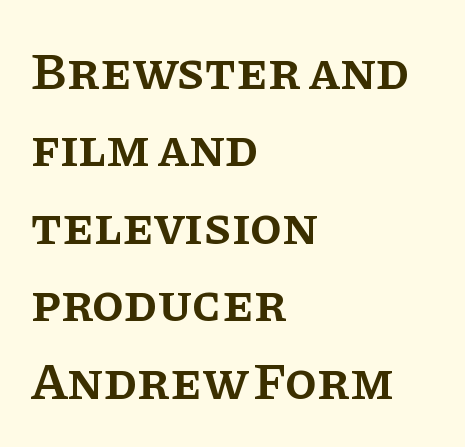
{"serif": "yes", "italic": "no", "bold": "semi", "weight": "semibold", "width": "normal", "stroke_contrast": "low", "x_height": "large", "monospaced": "no", "underline": "no", "align": "left", "line_spacing": "normal", "line_spacing_ratio": 1.49, "letter_spacing": "normal", "letter_spacing_em": 0.0, "glyph_px": 52}
